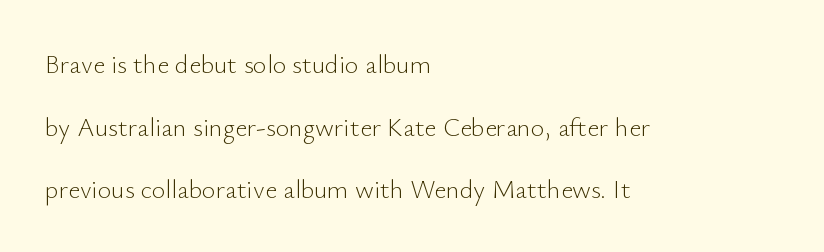
{"italic": "no", "bold": "no", "underline": "no", "align": "left", "line_spacing": "loose", "line_spacing_ratio": 2.41, "letter_spacing": "normal", "letter_spacing_em": 0.0, "glyph_px": 26}
